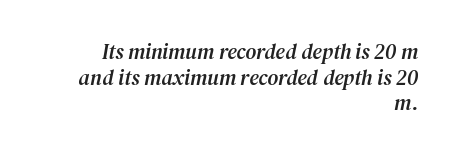
The image shows 21 px text type, italic (leaning right); set right-aligned, line spacing 1.22x, normal letter spacing, not underlined.
